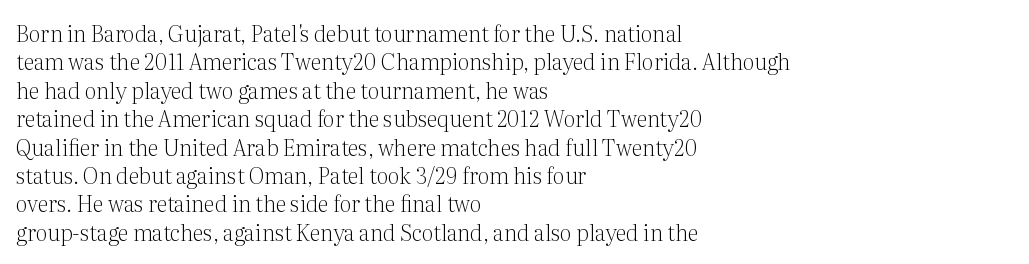
Q: Is the text bold? A: No.
Q: Is the text italic (slanted)? A: No, it is upright.
Q: Is the text underlined? A: No.
Q: How is the paragraph aligned? A: Left-aligned.
Q: Is the spacing between letters normal or unusually wide? A: Normal.
Q: Is the spacing between lines tight, normal or loose? A: Normal.
